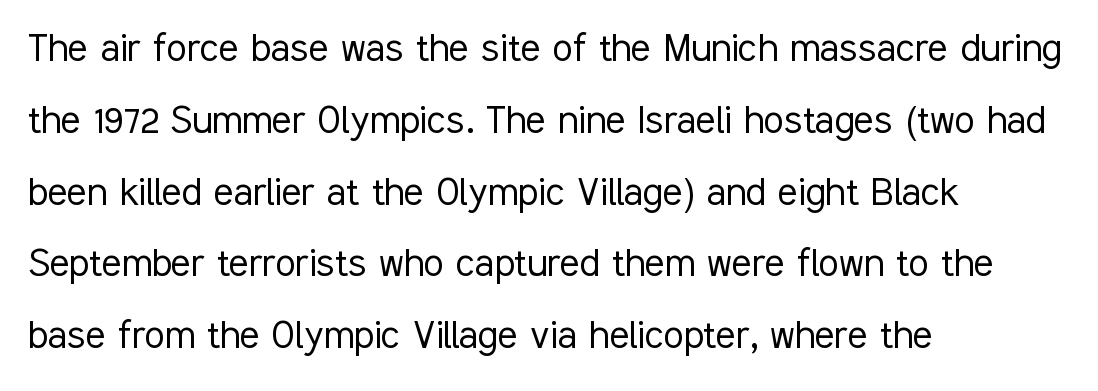
{"serif": "no", "italic": "no", "bold": "no", "weight": "light", "width": "condensed", "stroke_contrast": "low", "x_height": "medium", "monospaced": "no", "underline": "no", "align": "left", "line_spacing": "normal", "line_spacing_ratio": 1.56, "letter_spacing": "normal", "letter_spacing_em": 0.0, "glyph_px": 46}
